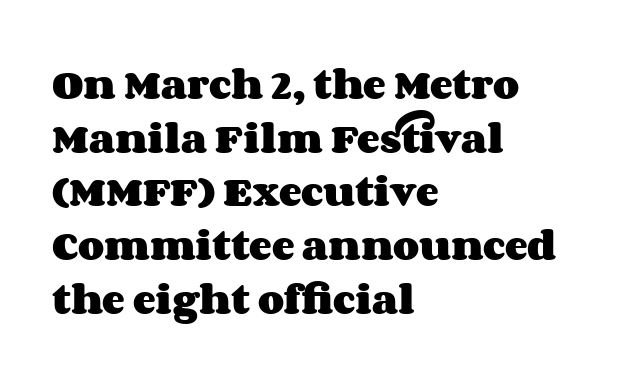
Letters rest on an invisible, unmarked baseline. Alignment: flush left. Does the lettering tilt? It doesn't — this is upright. Regular leading.
